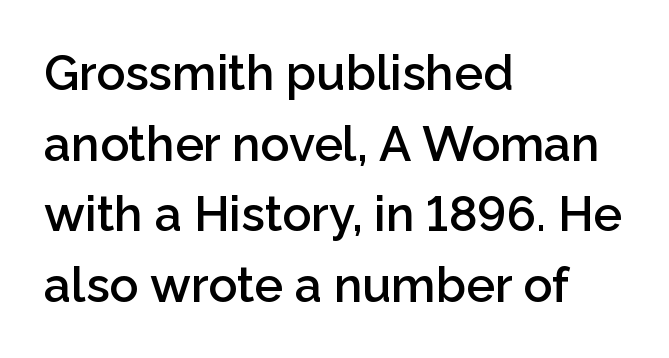
{"serif": "no", "italic": "no", "bold": "semi", "weight": "semibold", "width": "normal", "stroke_contrast": "low", "x_height": "medium", "monospaced": "no", "underline": "no", "align": "left", "line_spacing": "normal", "line_spacing_ratio": 1.47, "letter_spacing": "normal", "letter_spacing_em": 0.0, "glyph_px": 48}
